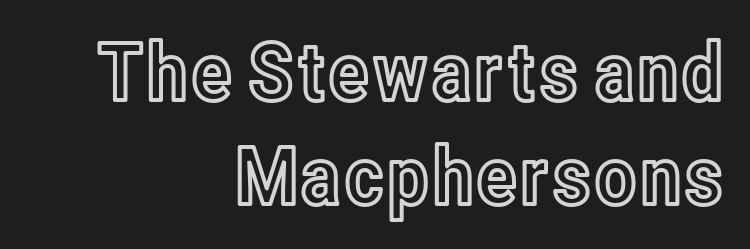
The image shows 80 px condensed type, upright; set right-aligned, normal line spacing (1.3x), normal letter spacing, not underlined; a medium x-height.
